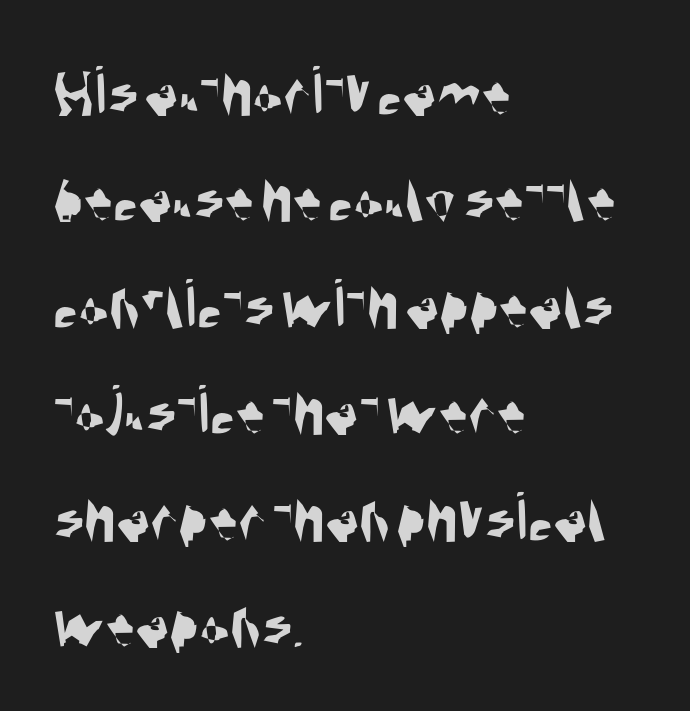
{"serif": "no", "width": "condensed", "stroke_contrast": "medium", "x_height": "large", "monospaced": "no", "underline": "no", "align": "left", "line_spacing": "normal", "line_spacing_ratio": 1.5, "letter_spacing": "normal", "letter_spacing_em": 0.0, "glyph_px": 71}
